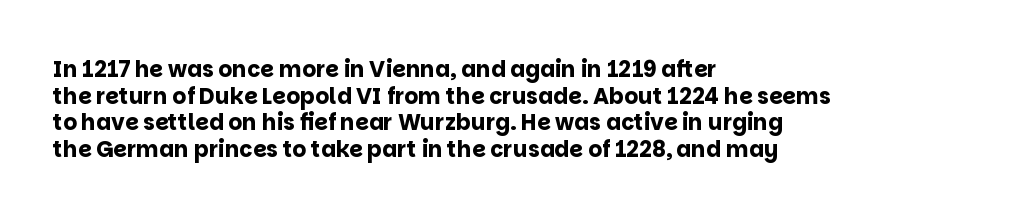
{"italic": "no", "bold": "yes", "underline": "no", "align": "left", "line_spacing_ratio": 1.21, "letter_spacing": "normal", "letter_spacing_em": 0.0, "glyph_px": 22}
